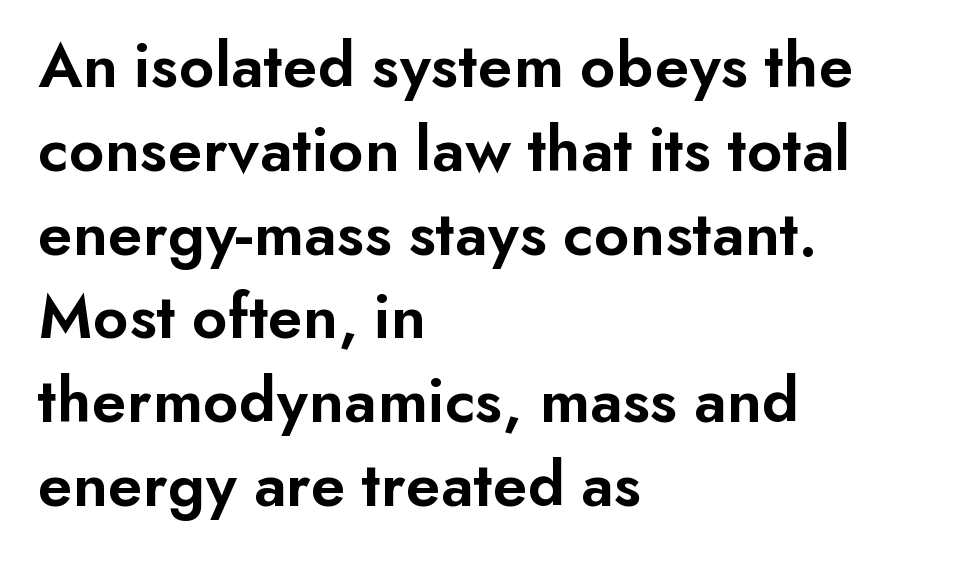
The image shows 66 px semibold sans-serif type, upright; set left-aligned, normal line spacing (1.27x), normal letter spacing, not underlined; low stroke contrast and a small x-height.
